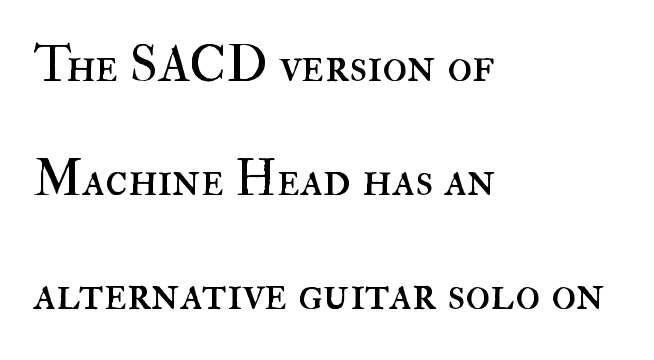
On a weight scale, this lands at 450 or below. Underlining? Definitely not there. This is the regular roman posture of the typeface. Proportional: the letters do not fall into vertical columns. If you drew a ruler down the left edge, every line would touch it.
